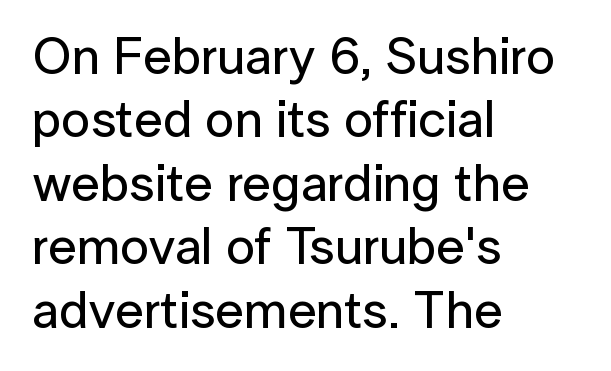
The setting favours the left margin, as ordinary paragraphs usually do. This rendering employs a face without finishing strokes, i.e., a sans-serif. Inter-character spacing is left at the font's built-in metrics. No word sits above an underline.
